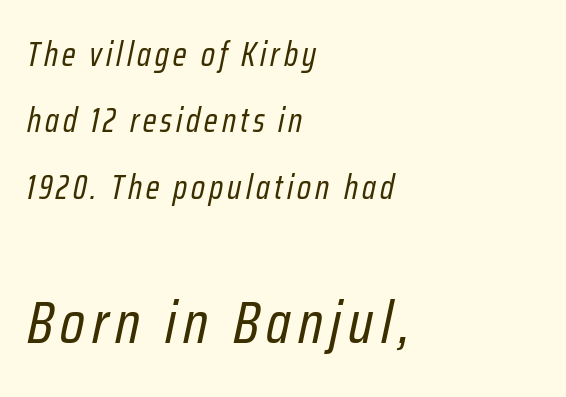
A student would notice the bottom passage is typeset larger than what precedes it. A typesetter would call this proportional, since set widths differ per character. This sample uses an oblique cut, with every glyph tilted off the vertical. The space between consecutive lines is lavish. Ink coverage per letter is moderate at most. Each line starts at the same left margin while the right side varies.
